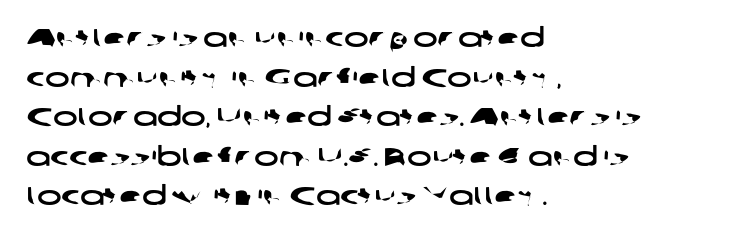
Q: Is the text underlined? A: No.
Q: How is the paragraph aligned? A: Left-aligned.
Q: Is the spacing between letters normal or unusually wide? A: Normal.
Q: Is the spacing between lines tight, normal or loose? A: Normal.
